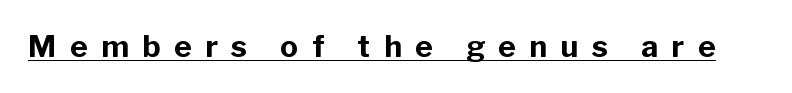
Every letter is thick-stroked: bold, no question. Posture: straight, roman, zero tilt. Loose tracking; the words dissolve into strings of separated letters. Check where the strokes stop: nothing finishes them off — pure sans. The face used here is proportionally spaced, like ordinary book or web type.
